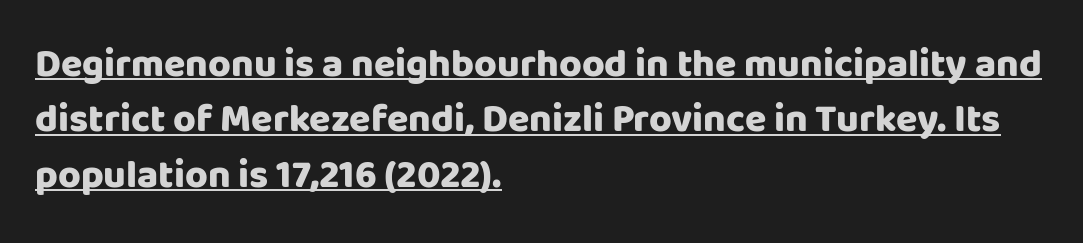
The image shows 39 px heavy sans-serif type, upright; set left-aligned, normal line spacing (1.42x), normal letter spacing, underlined; low stroke contrast and a large x-height.
